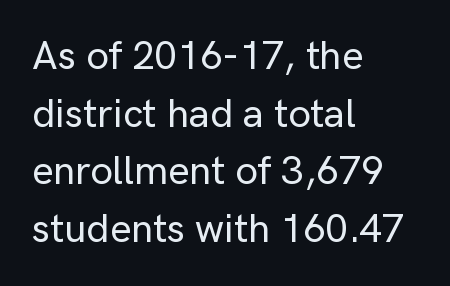
The image shows 40 px sans-serif type, upright; set left-aligned, normal line spacing (1.44x), normal letter spacing, not underlined; low stroke contrast and a medium x-height.
